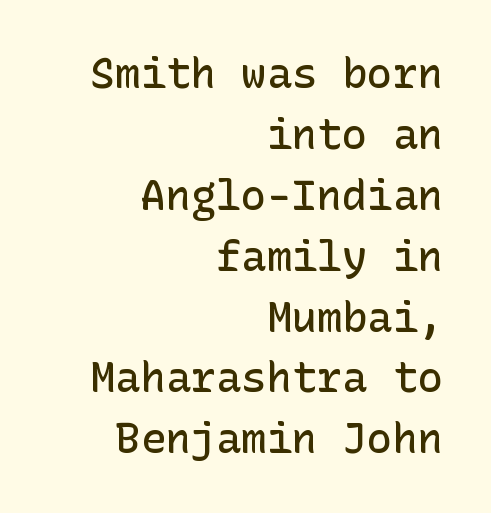
The image shows 42 px semibold sans-serif type, upright; set right-aligned, normal line spacing (1.45x), normal letter spacing, not underlined; low stroke contrast and a medium x-height.
